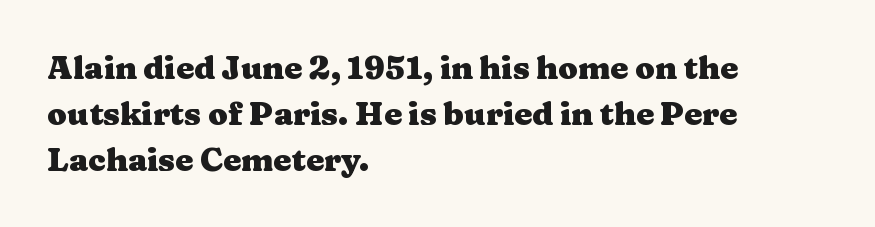
{"serif": "yes", "italic": "no", "bold": "yes", "weight": "heavy", "width": "wide", "stroke_contrast": "medium", "x_height": "medium", "monospaced": "no", "underline": "no", "align": "left", "line_spacing": "normal", "line_spacing_ratio": 1.43, "letter_spacing": "normal", "letter_spacing_em": 0.0, "glyph_px": 32}
